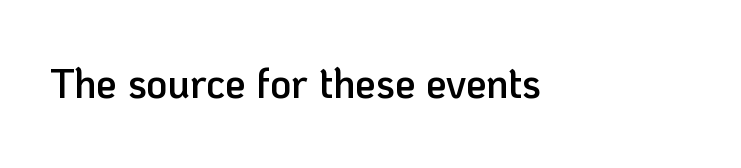
Nothing unusual about the tracking: characters are spaced as the font intends. Italic: no, the glyphs are upright roman. The specimen omits any rule beneath the text block's lines. On the weight axis this lands at semibold, roughly 600. Here the designer chose a conventional face with non-uniform glyph widths. The letters carry no serifs — their stems end cleanly without finishing strokes.
